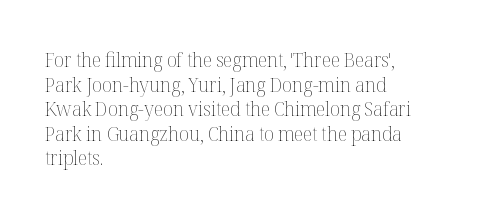
{"italic": "no", "bold": "no", "underline": "no", "align": "left", "line_spacing_ratio": 1.23, "letter_spacing": "normal", "letter_spacing_em": 0.0, "glyph_px": 20}
